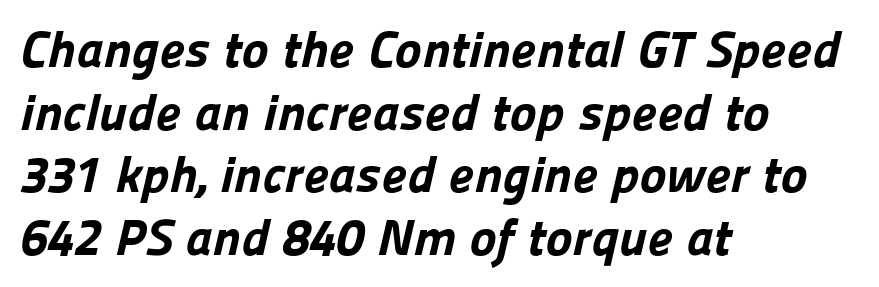
The image shows 51 px bold sans-serif type; set left-aligned, line spacing 1.23x, normal letter spacing, not underlined; low stroke contrast and a medium x-height.
